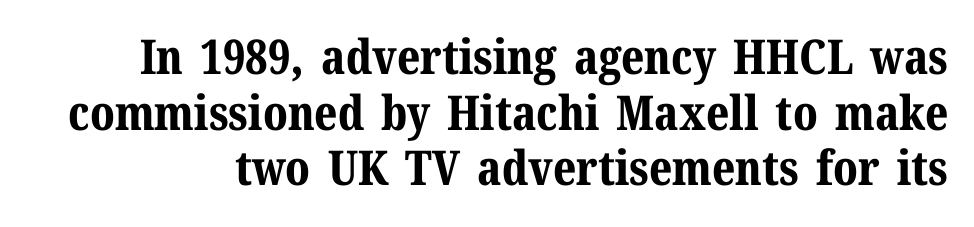
A typesetter would mark this as roman, not italic. Words float on clear page, feet unadorned. The rendering keeps characters at their native spacing. Little horizontal feet cap the strokes, marking this as serif type. Character widths vary here, with narrow letters taking less room than wide ones. Typographic density is high because the face is bold.
